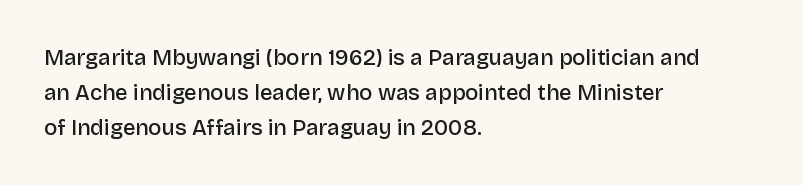
Q: Is the text bold? A: Semi-bold.
Q: Is the text italic (slanted)? A: No, it is upright.
Q: Is the text underlined? A: No.
Q: How is the paragraph aligned? A: Left-aligned.
Q: Is the spacing between letters normal or unusually wide? A: Normal.
Q: Is the spacing between lines tight, normal or loose? A: Normal.
